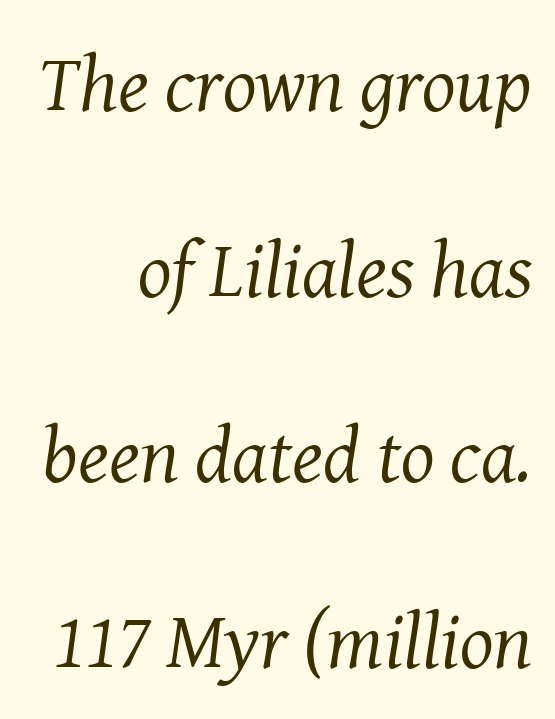
{"serif": "yes", "italic": "yes", "lean": "right", "slant_degrees": 8, "bold": "no", "weight": "regular", "width": "normal", "stroke_contrast": "medium", "x_height": "medium", "monospaced": "no", "underline": "no", "align": "right", "line_spacing": "loose", "line_spacing_ratio": 2.35, "letter_spacing": "normal", "letter_spacing_em": 0.0, "glyph_px": 79}
